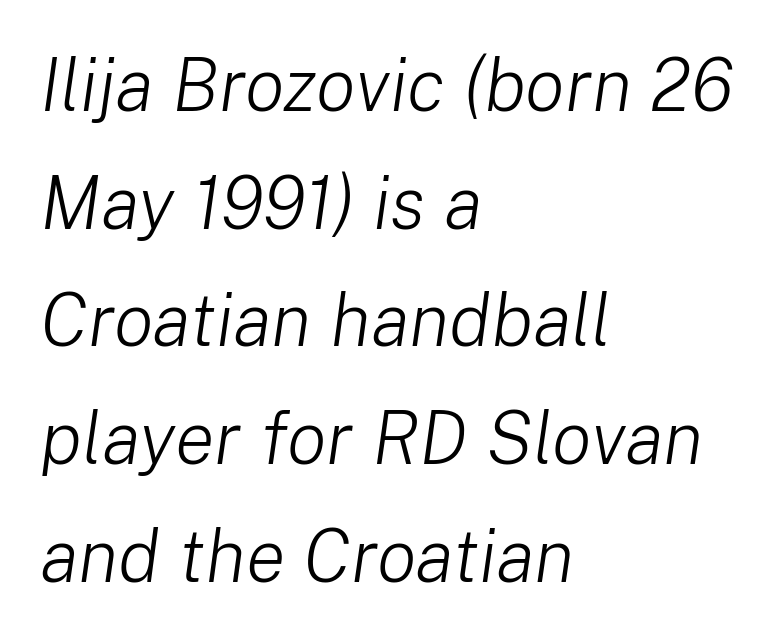
This rendering uses left alignment, leaving the right contour irregular. The zone under the glyphs is completely vacant. No chunkiness to these letters — they're not bold. Regular leading. The passage shown is typed in a proportional face where columns would drift.
